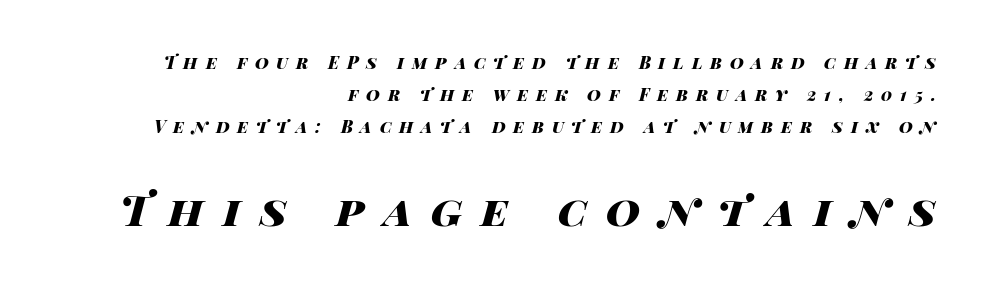
Q: Is the text bold? A: Yes.
Q: Is the text italic (slanted)? A: Yes, it leans right by about 14 degrees.
Q: Is the text underlined? A: No.
Q: How is the paragraph aligned? A: Right-aligned.
Q: Is the spacing between letters normal or unusually wide? A: Unusually wide.
Q: Which block of text is set in a larger size, the first (top) or the second (bottom)? A: The second (bottom) one.
Q: Width (condensed, normal, or wide)? A: Wide.
Q: Stroke contrast? A: High.
Q: x-height? A: Large.
Q: Monospaced? A: No.
